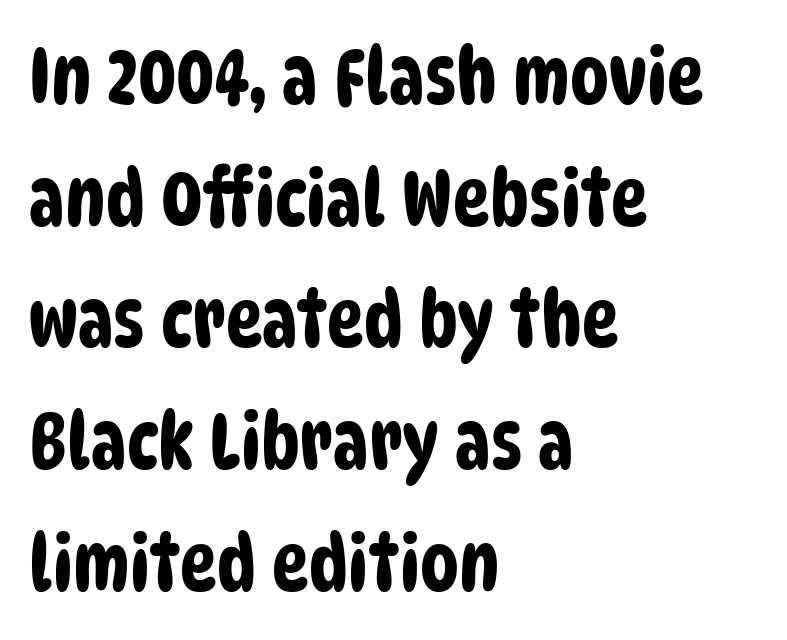
Q: Is the typeface a serif or a sans-serif typeface? A: Sans-serif.
Q: Is the text underlined? A: No.
Q: How is the paragraph aligned? A: Left-aligned.
Q: Is the spacing between letters normal or unusually wide? A: Normal.
Q: Is the spacing between lines tight, normal or loose? A: Normal.
Q: Width (condensed, normal, or wide)? A: Condensed.
Q: Stroke contrast? A: Low.
Q: x-height? A: Large.
Q: Monospaced? A: No.
